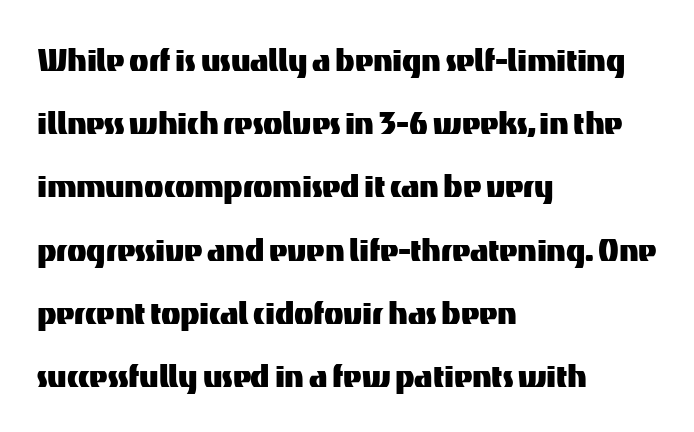
Q: Is the text italic (slanted)? A: No, it is upright.
Q: Is the typeface a serif or a sans-serif typeface? A: Sans-serif.
Q: Is the text underlined? A: No.
Q: How is the paragraph aligned? A: Left-aligned.
Q: Is the spacing between letters normal or unusually wide? A: Normal.
Q: Is the spacing between lines tight, normal or loose? A: Normal.
Q: Width (condensed, normal, or wide)? A: Normal.
Q: Stroke contrast? A: Medium.
Q: x-height? A: Medium.
Q: Monospaced? A: No.
